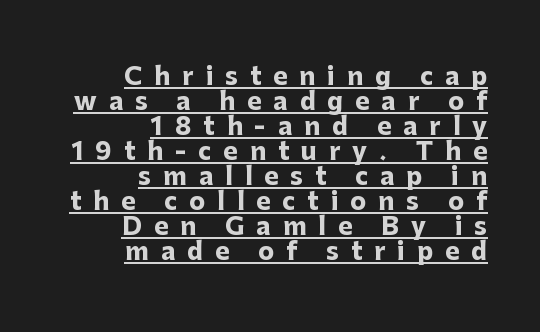
Q: Is the text bold? A: Yes.
Q: Is the text italic (slanted)? A: No, it is upright.
Q: Is the text underlined? A: Yes.
Q: How is the paragraph aligned? A: Right-aligned.
Q: Is the spacing between letters normal or unusually wide? A: Unusually wide.
Q: Is the spacing between lines tight, normal or loose? A: Tight.
